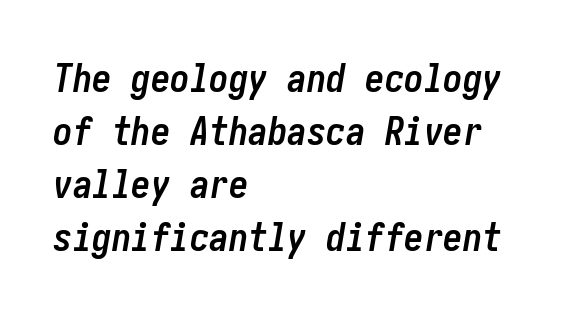
Q: Is the text bold? A: Yes.
Q: Is the text italic (slanted)? A: Yes, it leans right by about 10 degrees.
Q: Is the text underlined? A: No.
Q: How is the paragraph aligned? A: Left-aligned.
Q: Is the spacing between letters normal or unusually wide? A: Normal.
Q: Is the spacing between lines tight, normal or loose? A: Normal.
Q: Width (condensed, normal, or wide)? A: Condensed.
Q: Stroke contrast? A: Low.
Q: x-height? A: Medium.
